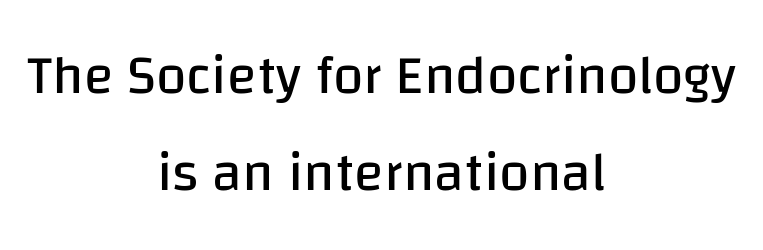
{"serif": "no", "italic": "no", "bold": "no", "weight": "regular", "width": "normal", "stroke_contrast": "low", "x_height": "large", "monospaced": "no", "underline": "no", "align": "center", "line_spacing_ratio": 1.77, "letter_spacing": "normal", "letter_spacing_em": 0.0, "glyph_px": 55}
